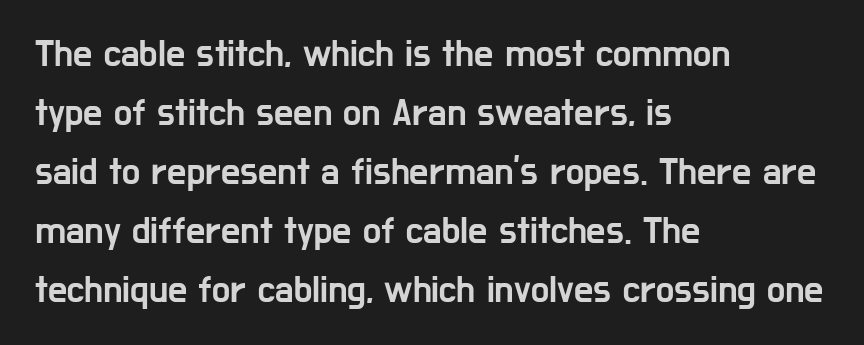
The image shows 38 px condensed sans-serif type, upright; set left-aligned, normal line spacing (1.55x), normal letter spacing, not underlined; low stroke contrast and a medium x-height.
